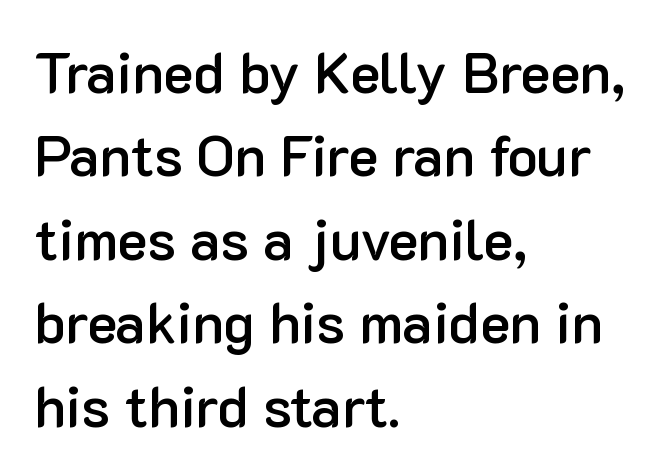
The image shows 56 px semibold sans-serif type, upright; set left-aligned, normal line spacing (1.49x), normal letter spacing, not underlined; low stroke contrast and a medium x-height.
